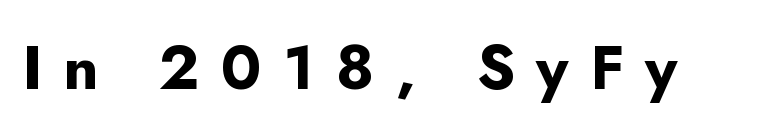
Q: Is the text bold? A: Yes.
Q: Is the text italic (slanted)? A: No, it is upright.
Q: Is the typeface a serif or a sans-serif typeface? A: Sans-serif.
Q: Is the text underlined? A: No.
Q: Is the spacing between letters normal or unusually wide? A: Unusually wide.
Q: Width (condensed, normal, or wide)? A: Normal.
Q: Stroke contrast? A: Low.
Q: x-height? A: Small.
Q: Monospaced? A: No.
